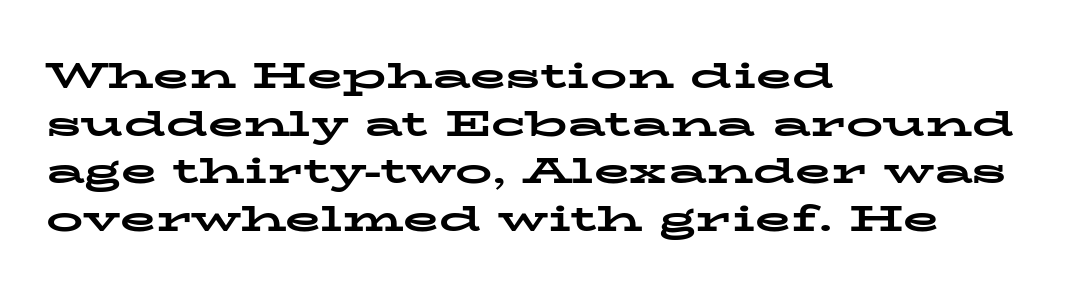
{"serif": "yes", "italic": "no", "bold": "yes", "weight": "bold", "width": "wide", "stroke_contrast": "low", "x_height": "medium", "monospaced": "no", "underline": "no", "align": "left", "line_spacing": "normal", "line_spacing_ratio": 1.29, "letter_spacing": "normal", "letter_spacing_em": 0.0, "glyph_px": 37}
